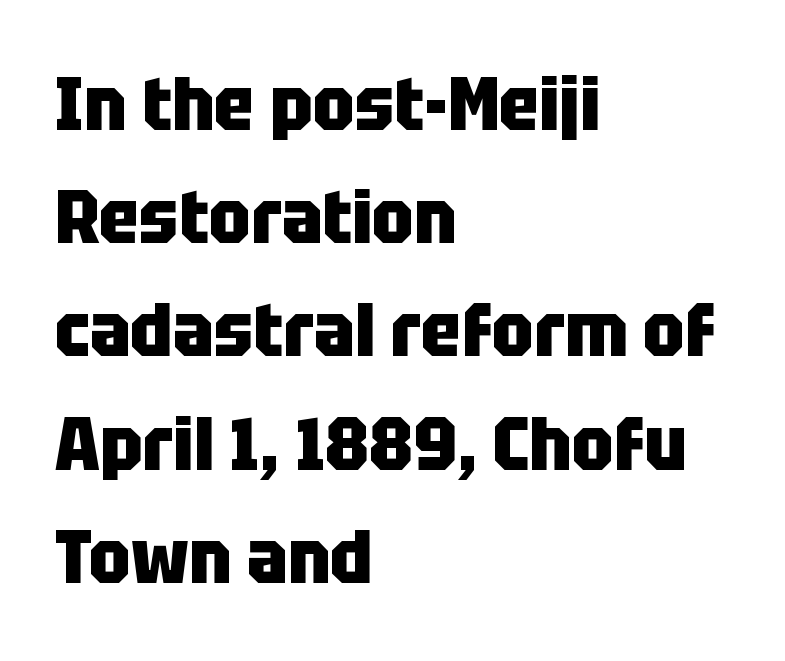
Q: Is the text bold? A: Yes.
Q: Is the text italic (slanted)? A: No, it is upright.
Q: Is the typeface a serif or a sans-serif typeface? A: Sans-serif.
Q: Is the text underlined? A: No.
Q: How is the paragraph aligned? A: Left-aligned.
Q: Is the spacing between letters normal or unusually wide? A: Normal.
Q: Is the spacing between lines tight, normal or loose? A: Normal.
Q: Width (condensed, normal, or wide)? A: Condensed.
Q: Stroke contrast? A: Low.
Q: x-height? A: Large.
Q: Monospaced? A: No.
